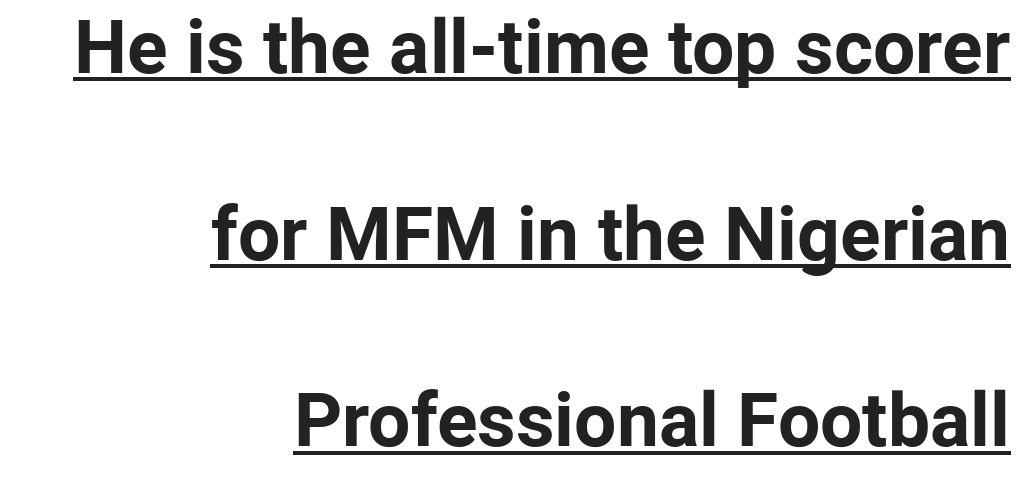
The image shows 75 px bold sans-serif type, upright; set right-aligned, loose line spacing (2.49x), normal letter spacing, underlined; low stroke contrast and a medium x-height.
